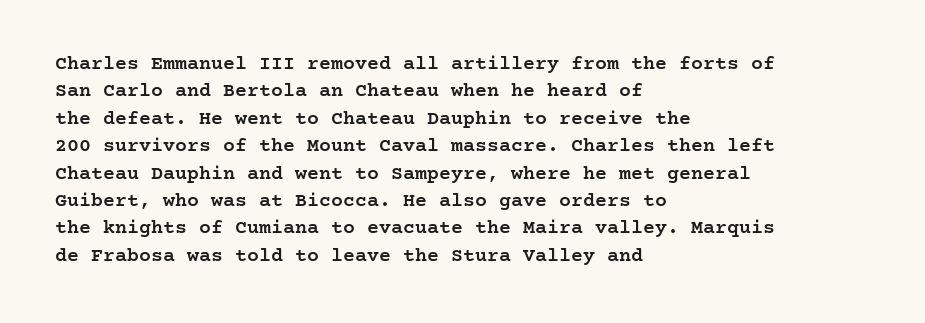
{"italic": "no", "bold": "semi", "underline": "no", "align": "left", "line_spacing": "normal", "line_spacing_ratio": 1.37, "letter_spacing": "normal", "letter_spacing_em": 0.0, "glyph_px": 20}
